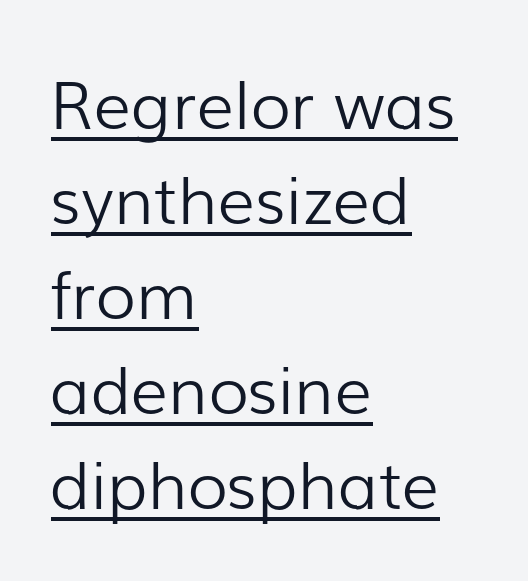
Q: Is the text bold? A: No.
Q: Is the text italic (slanted)? A: No, it is upright.
Q: Is the typeface a serif or a sans-serif typeface? A: Sans-serif.
Q: Is the text underlined? A: Yes.
Q: How is the paragraph aligned? A: Left-aligned.
Q: Is the spacing between letters normal or unusually wide? A: Normal.
Q: Is the spacing between lines tight, normal or loose? A: Normal.
Q: Width (condensed, normal, or wide)? A: Normal.
Q: Stroke contrast? A: Low.
Q: x-height? A: Medium.
Q: Monospaced? A: No.
